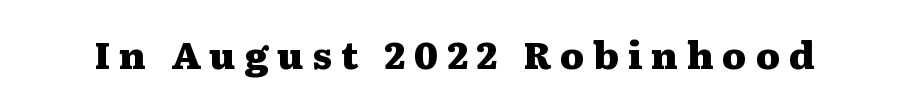
Nope, not italic — everything's standing straight. These lines are rendered in a variable-pitch font. Summary of weight: heavy, a full bold. Decoration check: the copy has no underline. This rendering employs a face with finishing strokes, i.e., a serif.
